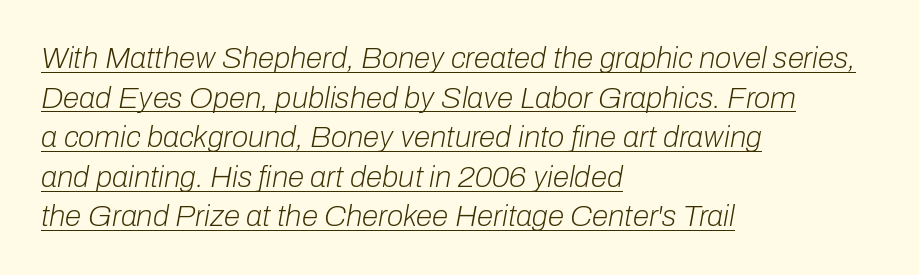
{"italic": "yes", "lean": "right", "slant_degrees": 10, "bold": "no", "weight": "light", "width": "normal", "stroke_contrast": "low", "x_height": "medium", "monospaced": "no", "underline": "yes", "align": "left", "line_spacing": "normal", "line_spacing_ratio": 1.32, "letter_spacing": "normal", "letter_spacing_em": 0.0, "glyph_px": 30}
